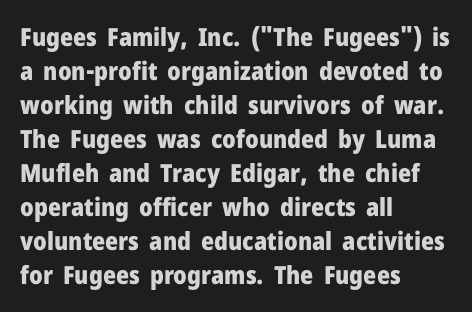
Just letters on the line, the space beneath them empty. No italicization has been applied; the sample stays upright. The rows are spaced the way most documents space them. The glyphs have the mass of a bold cut. Look at the tracking — it's just the regular setting, nothing added. Each line starts at the same left margin while the right side varies.
